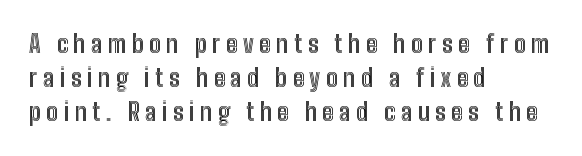
The image shows 24 px text type, upright; set left-aligned, normal line spacing (1.41x), unusually wide letter spacing (+0.23 em), not underlined.
